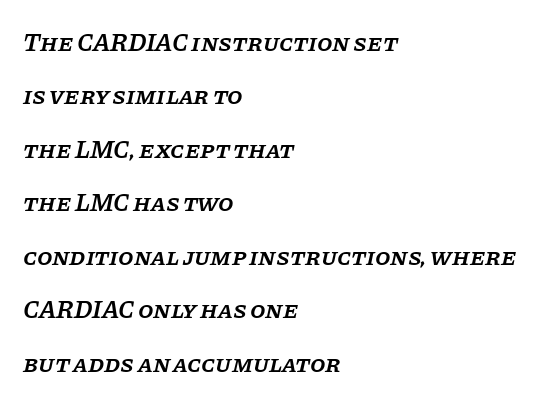
The image shows 25 px text type, italic (leaning right); set left-aligned, loose line spacing (2.14x), normal letter spacing, not underlined.
